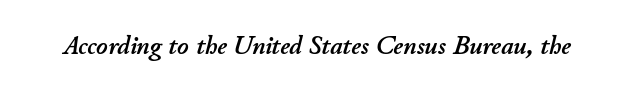
Q: Is the text italic (slanted)? A: Yes, it leans right by about 11 degrees.
Q: Is the text underlined? A: No.
Q: Is the spacing between letters normal or unusually wide? A: Normal.
